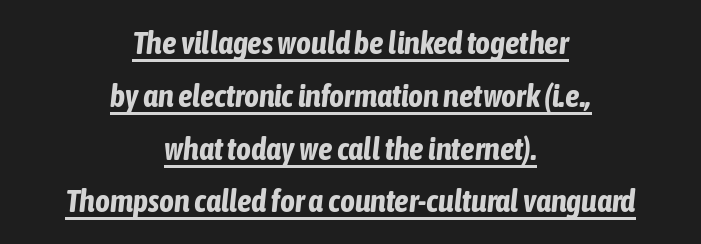
Honestly, the row spacing looks completely unremarkable. The sample's only ornament is a line tracing under the words. Note the varied advance widths — an 'i' is clearly narrower than an 'm'. A dark, heavy texture on the line: the type is bold. Compared with typical body copy, the letter spacing here is the same. Every row of glyphs is offset so its center matches the block's center.
